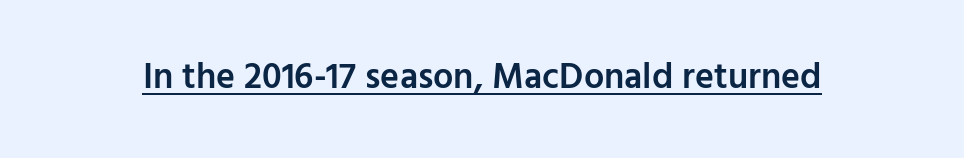
Q: Is the text bold? A: Semi-bold.
Q: Is the text italic (slanted)? A: No, it is upright.
Q: Is the typeface a serif or a sans-serif typeface? A: Sans-serif.
Q: Is the text underlined? A: Yes.
Q: Is the spacing between letters normal or unusually wide? A: Normal.
Q: Width (condensed, normal, or wide)? A: Normal.
Q: Stroke contrast? A: Low.
Q: x-height? A: Medium.
Q: Monospaced? A: No.
